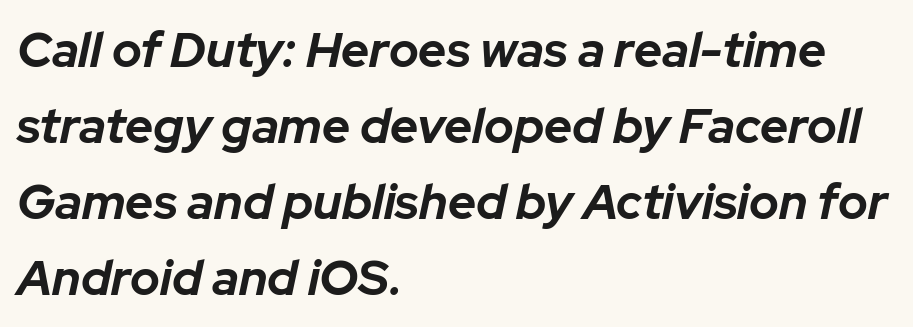
{"italic": "yes", "lean": "right", "slant_degrees": 12, "bold": "yes", "weight": "bold", "width": "normal", "stroke_contrast": "low", "x_height": "medium", "monospaced": "no", "underline": "no", "align": "left", "line_spacing": "normal", "line_spacing_ratio": 1.55, "letter_spacing": "normal", "letter_spacing_em": 0.0, "glyph_px": 49}
